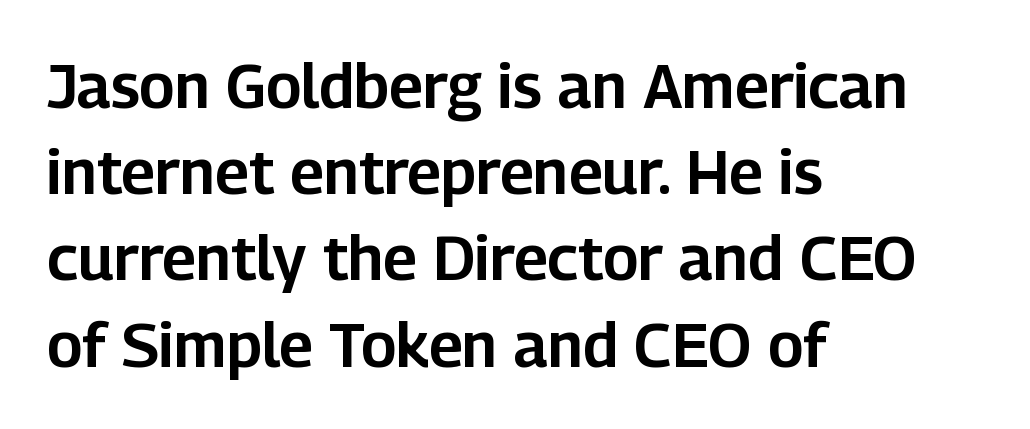
Q: Is the text italic (slanted)? A: No, it is upright.
Q: Is the typeface a serif or a sans-serif typeface? A: Sans-serif.
Q: Is the text underlined? A: No.
Q: How is the paragraph aligned? A: Left-aligned.
Q: Is the spacing between letters normal or unusually wide? A: Normal.
Q: Is the spacing between lines tight, normal or loose? A: Normal.
Q: Width (condensed, normal, or wide)? A: Normal.
Q: Stroke contrast? A: Low.
Q: x-height? A: Medium.
Q: Monospaced? A: No.
